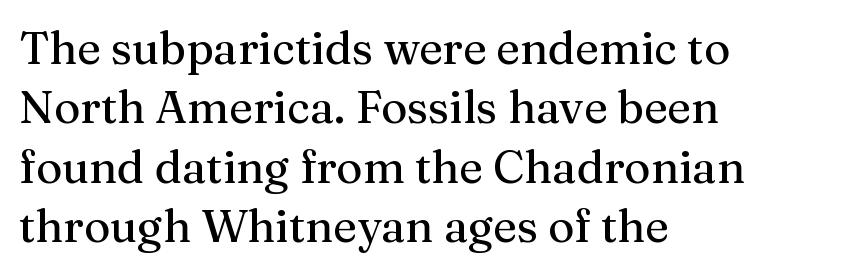
Tracking here is standard; glyphs follow each other at the usual distance. Type style note: has serifs. Posture: vertical. Notice how the passage keeps a crisp vertical edge on the left only. Check under the words: just untouched page.
